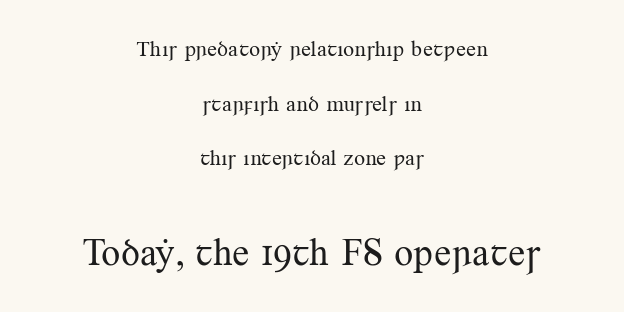
{"serif": "yes", "italic": "no", "bold": "no", "weight": "regular", "width": "normal", "stroke_contrast": "medium", "x_height": "small", "monospaced": "no", "underline": "no", "align": "center", "line_spacing": "loose", "line_spacing_ratio": 2.48, "letter_spacing": "normal", "letter_spacing_em": 0.0, "larger_block": "second", "size_ratio": 1.73, "glyph_px": 38}
